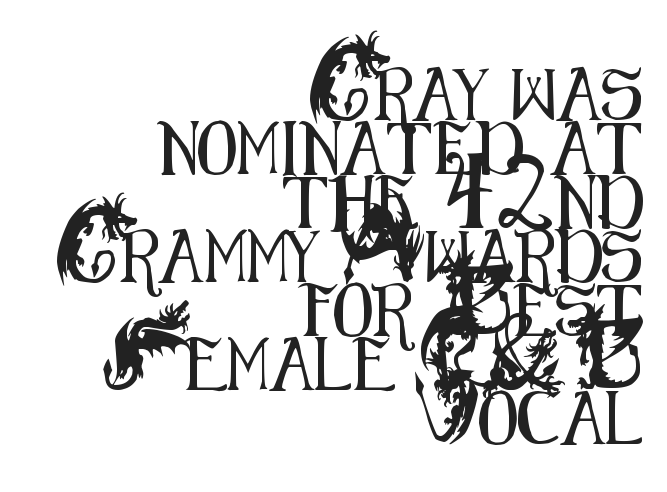
Horizontally, the lines are justified to the trailing edge only. Check where the strokes stop: nothing finishes them off — pure sans. The type sits square on the baseline with zero lean. The passage shown is not underscored anywhere.
